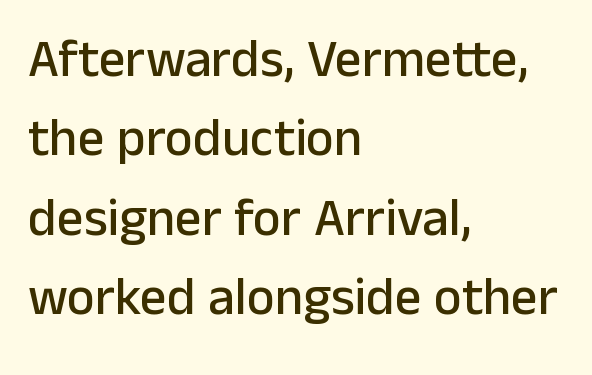
The letters stand straight up with perfectly vertical stems. Beneath every word, the page is bare. The ragged edge is on the right, which tells us the setting is flush left. The rendering uses a moderate line-height, typical for paragraphs. I'd call this a sans setting — the letters go barefoot. You could call the tracking neutral — neither tight nor loose.
